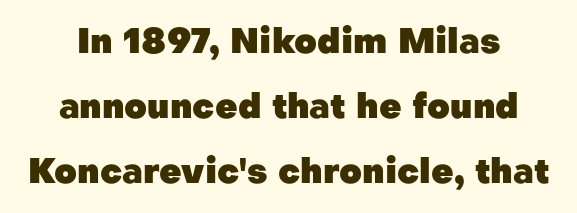
The image shows 35 px heavy sans-serif type, upright; set line spacing 1.86x, normal letter spacing, not underlined; low stroke contrast and a medium x-height.
